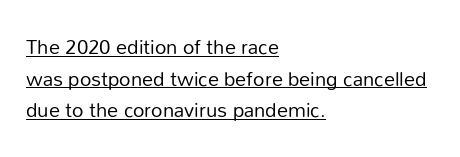
The letters stand upright; this is a roman face. No heavy texture on the line: the type isn't bold. In terms of leading, this rendering sits right in the middle. In CSS terms this would be text-align: left. How are the letters spaced? Ordinarily, with no added tracking. The glyphs are accompanied by a horizontal stroke just below them.
